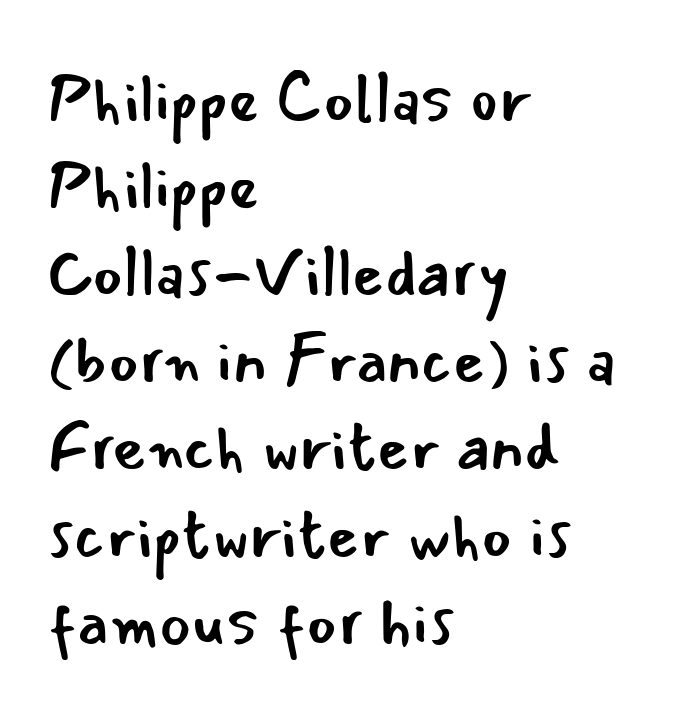
Q: Is the text bold? A: No.
Q: Is the text italic (slanted)? A: No, it is upright.
Q: Is the typeface a serif or a sans-serif typeface? A: Sans-serif.
Q: Is the text underlined? A: No.
Q: How is the paragraph aligned? A: Left-aligned.
Q: Is the spacing between letters normal or unusually wide? A: Normal.
Q: Is the spacing between lines tight, normal or loose? A: Normal.
Q: Width (condensed, normal, or wide)? A: Normal.
Q: Stroke contrast? A: Low.
Q: x-height? A: Small.
Q: Monospaced? A: No.
